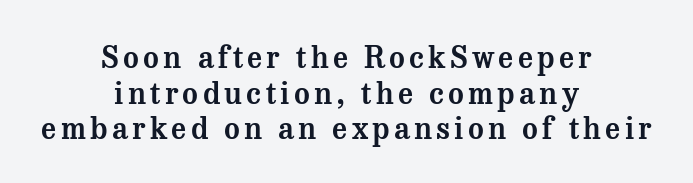
{"serif": "yes", "italic": "no", "width": "normal", "stroke_contrast": "medium", "x_height": "medium", "monospaced": "no", "underline": "no", "align": "center", "line_spacing_ratio": 1.19, "glyph_px": 30}
